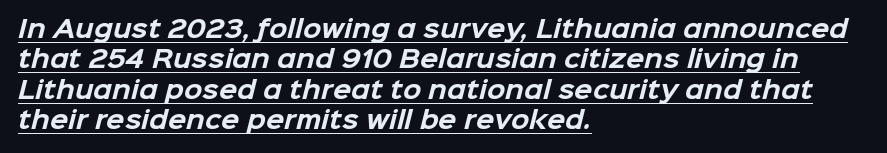
Short note: letters normally spaced. Where is the straight margin? On the left. Does a line run under the words? Yes, clearly. How heavy is the stroke? Heavy — this is a bold.
